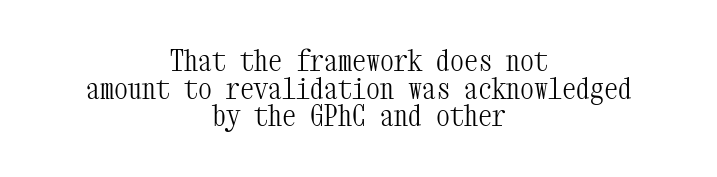
Q: Is the text bold? A: No.
Q: Is the text italic (slanted)? A: No, it is upright.
Q: Is the typeface a serif or a sans-serif typeface? A: Serif.
Q: Is the text underlined? A: No.
Q: How is the paragraph aligned? A: Centered.
Q: Is the spacing between letters normal or unusually wide? A: Normal.
Q: Is the spacing between lines tight, normal or loose? A: Tight.
Q: Width (condensed, normal, or wide)? A: Condensed.
Q: Stroke contrast? A: Medium.
Q: x-height? A: Medium.
Q: Monospaced? A: Yes.
